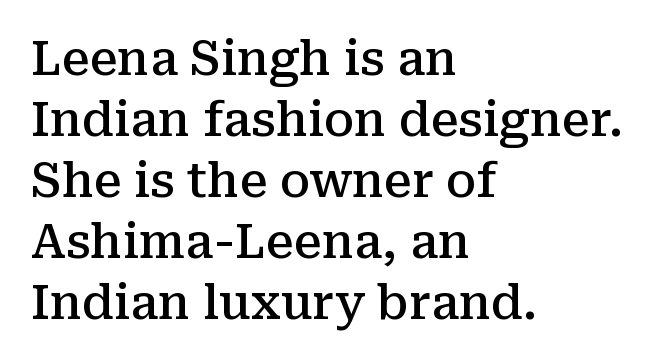
Q: Is the text bold? A: Semi-bold.
Q: Is the text italic (slanted)? A: No, it is upright.
Q: Is the typeface a serif or a sans-serif typeface? A: Serif.
Q: Is the text underlined? A: No.
Q: How is the paragraph aligned? A: Left-aligned.
Q: Is the spacing between letters normal or unusually wide? A: Normal.
Q: Is the spacing between lines tight, normal or loose? A: Normal.
Q: Width (condensed, normal, or wide)? A: Normal.
Q: Stroke contrast? A: Medium.
Q: x-height? A: Medium.
Q: Monospaced? A: No.
